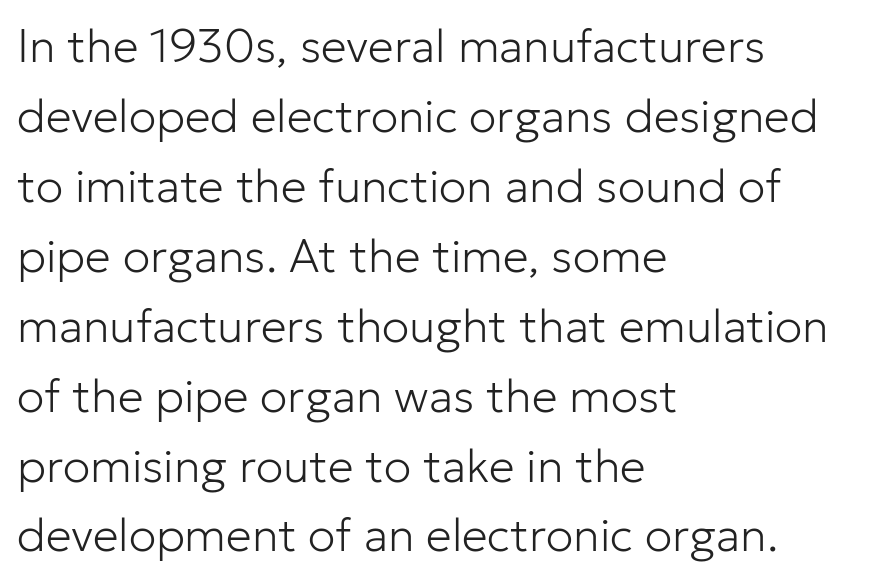
Q: Is the text bold? A: No.
Q: Is the text italic (slanted)? A: No, it is upright.
Q: Is the typeface a serif or a sans-serif typeface? A: Sans-serif.
Q: Is the text underlined? A: No.
Q: How is the paragraph aligned? A: Left-aligned.
Q: Is the spacing between letters normal or unusually wide? A: Normal.
Q: Is the spacing between lines tight, normal or loose? A: Normal.
Q: Width (condensed, normal, or wide)? A: Normal.
Q: Stroke contrast? A: Low.
Q: x-height? A: Medium.
Q: Monospaced? A: No.
